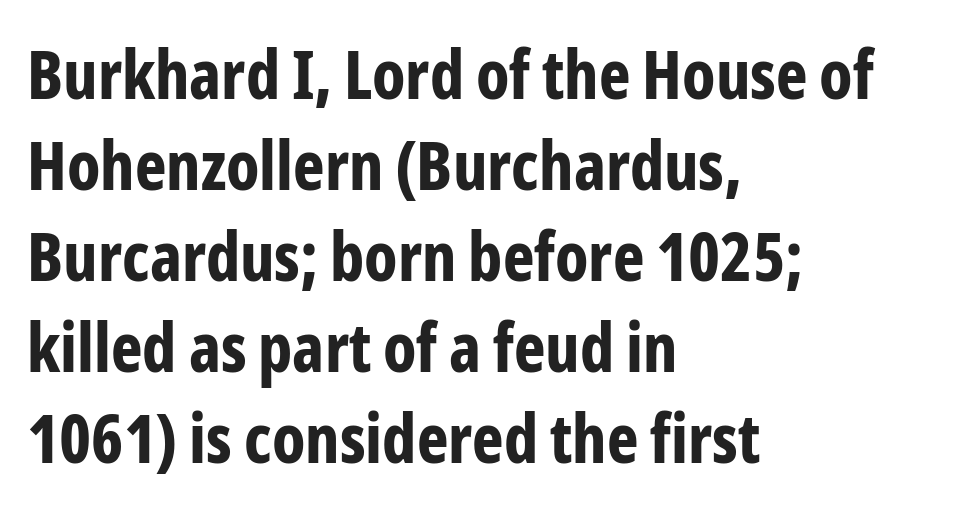
These lines stack with their left ends in a neat column. In terms of letterform style, serifs are entirely absent. Honestly, the letter spacing is just normal — you wouldn't notice it. Honestly, there is no underline to notice here at all. These lines carry a lot of weight — the face is fully bold.
